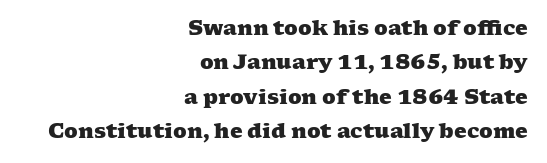
Q: Is the text bold? A: Yes.
Q: Is the text underlined? A: No.
Q: How is the paragraph aligned? A: Right-aligned.
Q: Is the spacing between letters normal or unusually wide? A: Normal.
